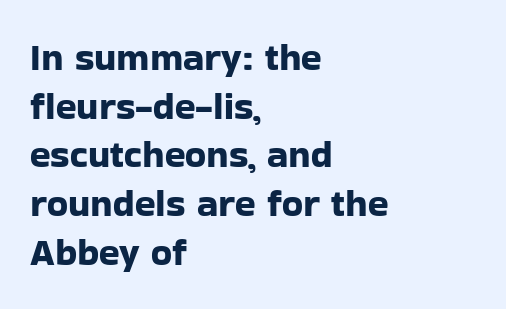
Q: Is the text italic (slanted)? A: No, it is upright.
Q: Is the typeface a serif or a sans-serif typeface? A: Sans-serif.
Q: Is the text underlined? A: No.
Q: How is the paragraph aligned? A: Left-aligned.
Q: Is the spacing between letters normal or unusually wide? A: Normal.
Q: Is the spacing between lines tight, normal or loose? A: Normal.
Q: Width (condensed, normal, or wide)? A: Normal.
Q: Stroke contrast? A: Low.
Q: x-height? A: Medium.
Q: Monospaced? A: No.
